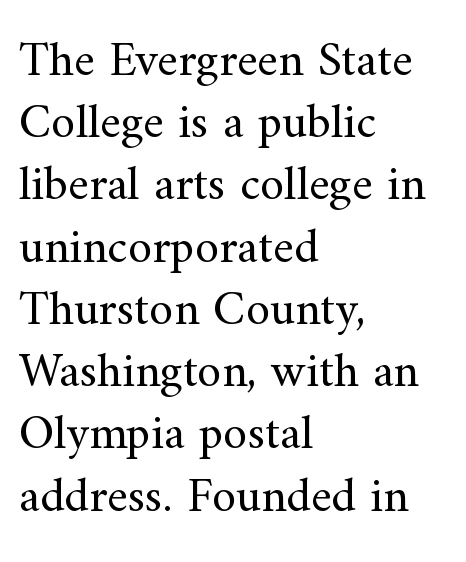
Q: Is the text bold? A: No.
Q: Is the text italic (slanted)? A: No, it is upright.
Q: Is the typeface a serif or a sans-serif typeface? A: Serif.
Q: Is the text underlined? A: No.
Q: How is the paragraph aligned? A: Left-aligned.
Q: Is the spacing between letters normal or unusually wide? A: Normal.
Q: Is the spacing between lines tight, normal or loose? A: Normal.
Q: Width (condensed, normal, or wide)? A: Normal.
Q: Stroke contrast? A: Medium.
Q: x-height? A: Small.
Q: Monospaced? A: No.
